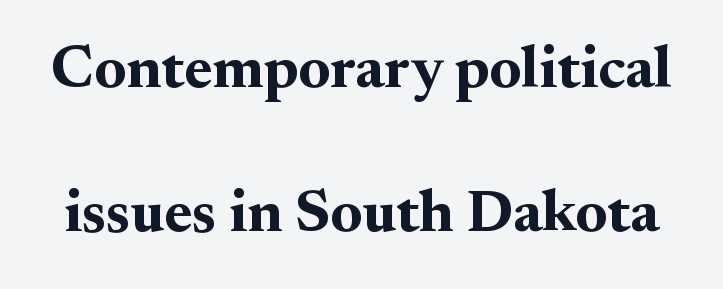
The image shows 60 px bold serif type, upright; set loose line spacing (2.4x), normal letter spacing, not underlined; medium stroke contrast and a small x-height.
